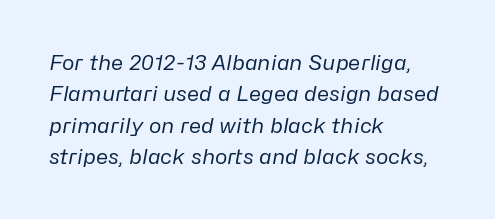
The image shows 21 px text type, italic (leaning right); set left-aligned, normal line spacing (1.5x), normal letter spacing, not underlined.
